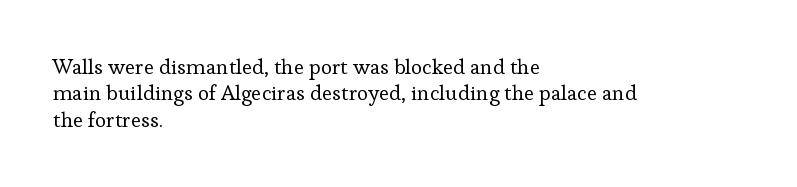
The image shows 21 px text type, upright; set left-aligned, normal line spacing (1.26x), normal letter spacing, not underlined.
